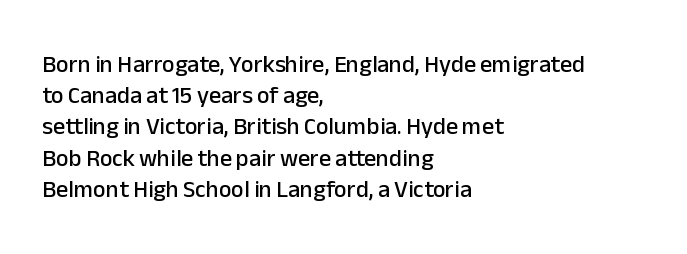
The image shows 24 px text type, upright; set left-aligned, normal line spacing (1.3x), normal letter spacing, not underlined.
